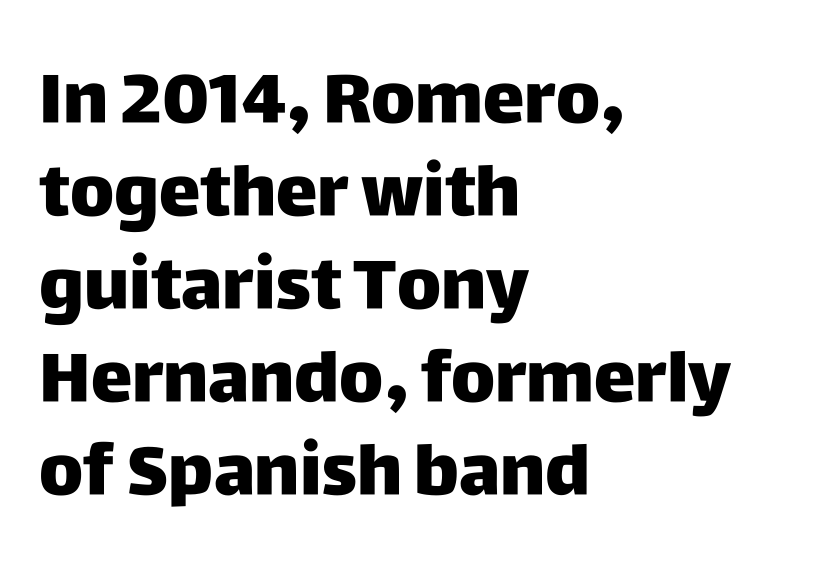
The image shows 70 px heavy sans-serif type, upright; set left-aligned, normal line spacing (1.33x), normal letter spacing, not underlined; low stroke contrast and a large x-height.
